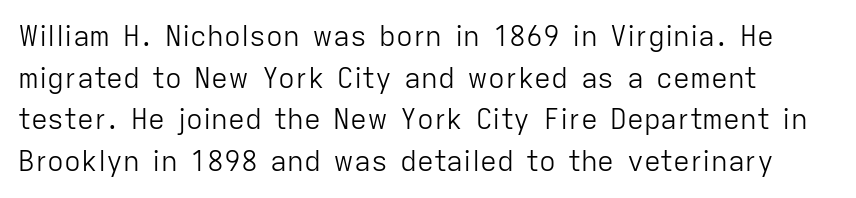
The image shows 28 px light sans-serif type, upright; set normal line spacing (1.49x), normal letter spacing, not underlined; low stroke contrast and a medium x-height.
